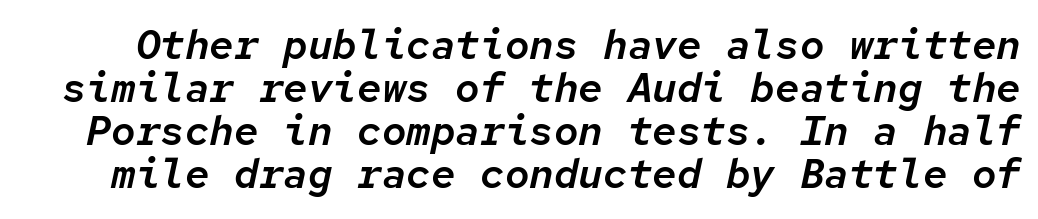
{"italic": "yes", "lean": "right", "slant_degrees": 12, "width": "normal", "stroke_contrast": "low", "x_height": "medium", "monospaced": "yes", "underline": "no", "line_spacing": "tight", "line_spacing_ratio": 1.05, "letter_spacing": "normal", "letter_spacing_em": 0.0, "glyph_px": 41}
